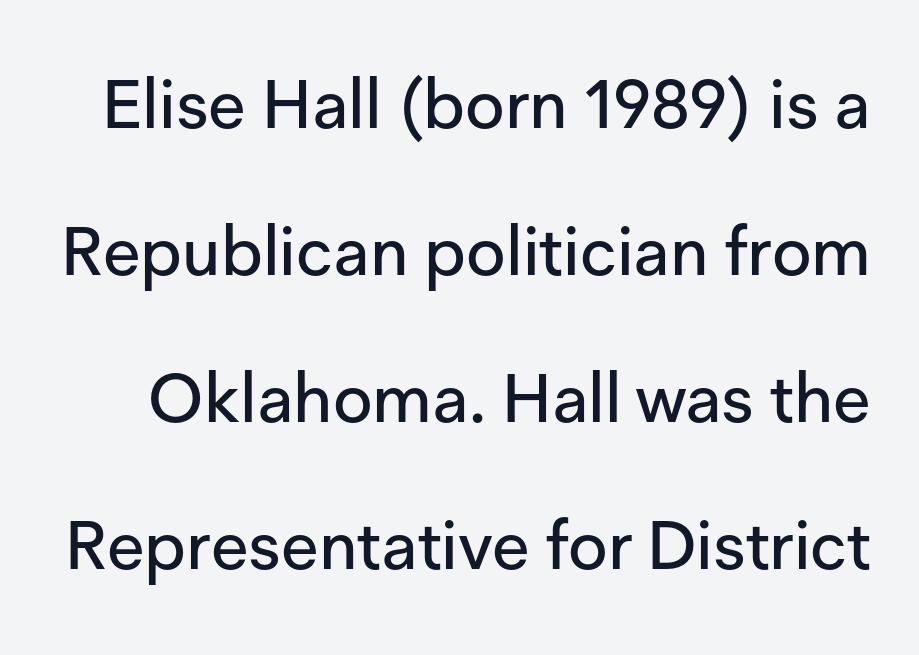
{"serif": "no", "italic": "no", "width": "normal", "stroke_contrast": "low", "x_height": "medium", "monospaced": "no", "underline": "no", "line_spacing": "loose", "line_spacing_ratio": 2.16, "letter_spacing": "normal", "letter_spacing_em": 0.0, "glyph_px": 68}
